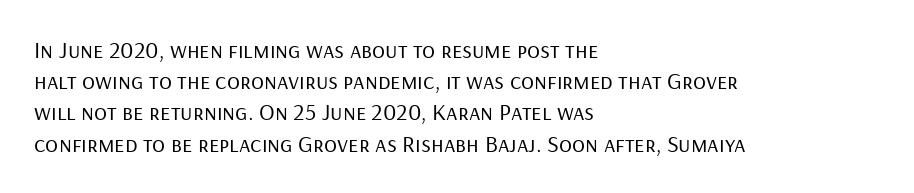
Q: Is the text bold? A: No.
Q: Is the text italic (slanted)? A: No, it is upright.
Q: Is the text underlined? A: No.
Q: How is the paragraph aligned? A: Left-aligned.
Q: Is the spacing between letters normal or unusually wide? A: Normal.
Q: Is the spacing between lines tight, normal or loose? A: Normal.
